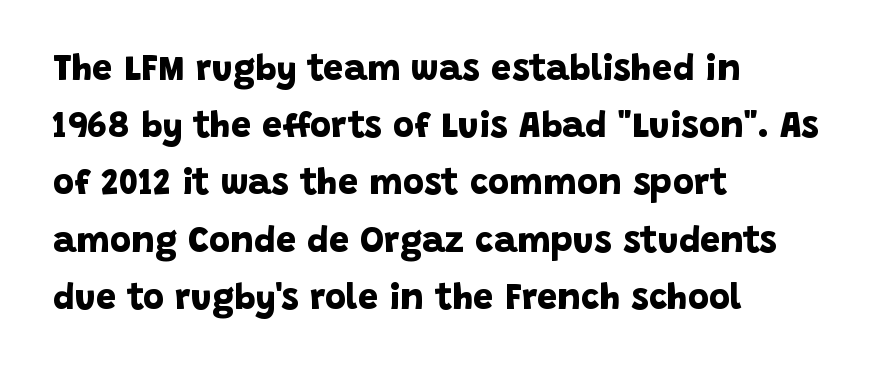
In terms of letterspacing, this is plain default setting. The rendering uses a bold face; every stroke is thick and dark. These lines are rendered in a variable-pitch font. Underline: absent.
